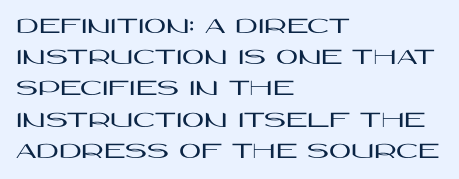
{"italic": "no", "underline": "no", "align": "left", "line_spacing": "normal", "line_spacing_ratio": 1.3, "letter_spacing": "normal", "letter_spacing_em": 0.0, "glyph_px": 24}
